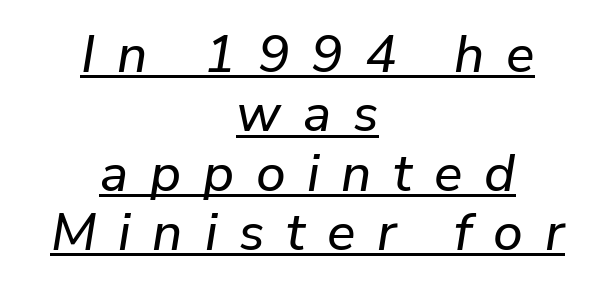
{"italic": "yes", "lean": "right", "slant_degrees": 9, "width": "normal", "stroke_contrast": "low", "x_height": "medium", "monospaced": "no", "underline": "yes", "align": "center", "line_spacing": "tight", "line_spacing_ratio": 1.12, "letter_spacing": "wide", "letter_spacing_em": 0.41, "glyph_px": 53}
